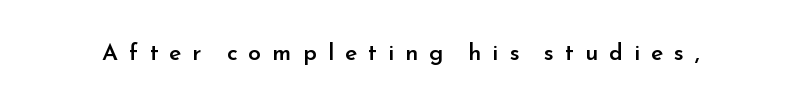
{"italic": "no", "bold": "semi", "underline": "no", "letter_spacing": "wide", "letter_spacing_em": 0.48, "glyph_px": 23}
